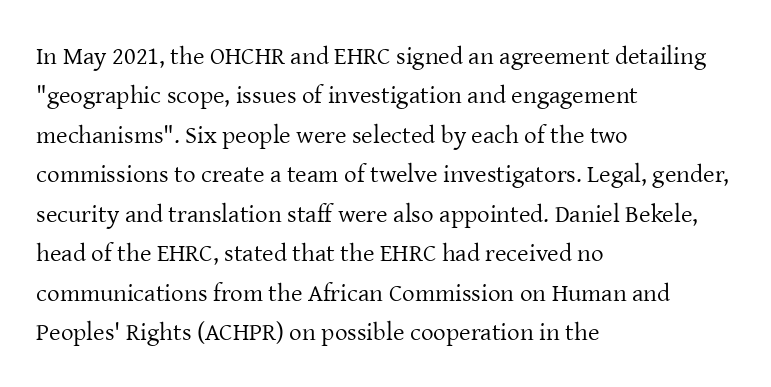
{"italic": "no", "bold": "no", "underline": "no", "align": "left", "line_spacing": "normal", "line_spacing_ratio": 1.58, "letter_spacing": "normal", "letter_spacing_em": 0.0, "glyph_px": 25}
